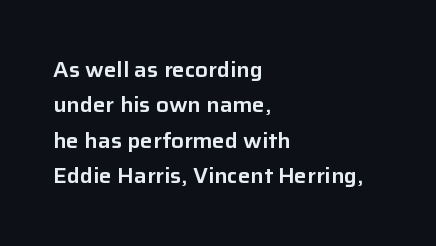
Q: Is the text italic (slanted)? A: No, it is upright.
Q: Is the text underlined? A: No.
Q: How is the paragraph aligned? A: Left-aligned.
Q: Is the spacing between letters normal or unusually wide? A: Normal.
Q: Is the spacing between lines tight, normal or loose? A: Normal.
